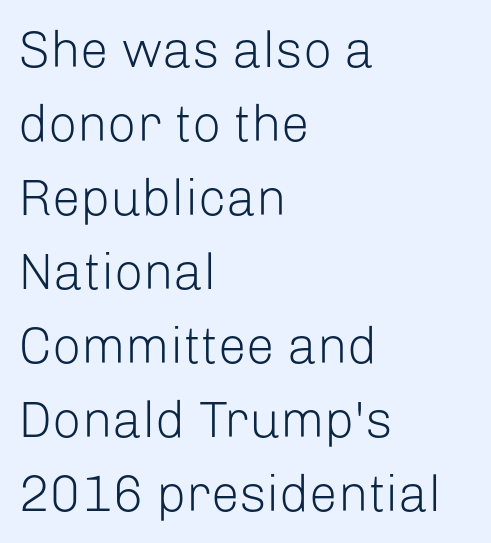
{"serif": "no", "italic": "no", "bold": "no", "weight": "light", "width": "normal", "stroke_contrast": "low", "x_height": "medium", "monospaced": "no", "underline": "no", "align": "left", "line_spacing": "normal", "line_spacing_ratio": 1.45, "letter_spacing": "normal", "letter_spacing_em": 0.0, "glyph_px": 51}
